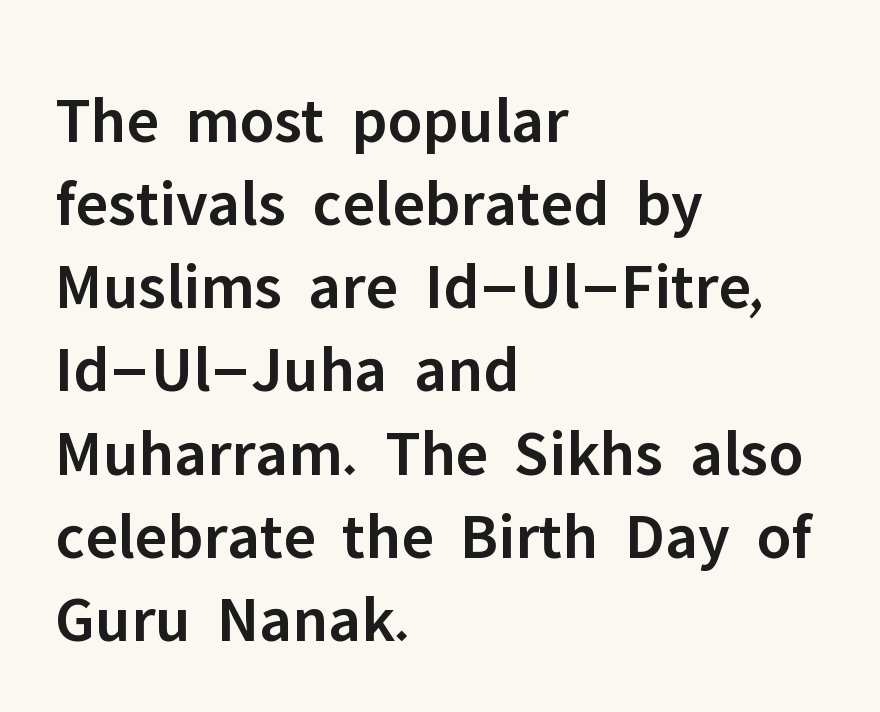
Q: Is the text bold? A: Semi-bold.
Q: Is the text italic (slanted)? A: No, it is upright.
Q: Is the typeface a serif or a sans-serif typeface? A: Sans-serif.
Q: Is the text underlined? A: No.
Q: How is the paragraph aligned? A: Left-aligned.
Q: Is the spacing between letters normal or unusually wide? A: Normal.
Q: Is the spacing between lines tight, normal or loose? A: Normal.
Q: Width (condensed, normal, or wide)? A: Normal.
Q: Stroke contrast? A: Low.
Q: x-height? A: Medium.
Q: Monospaced? A: No.
